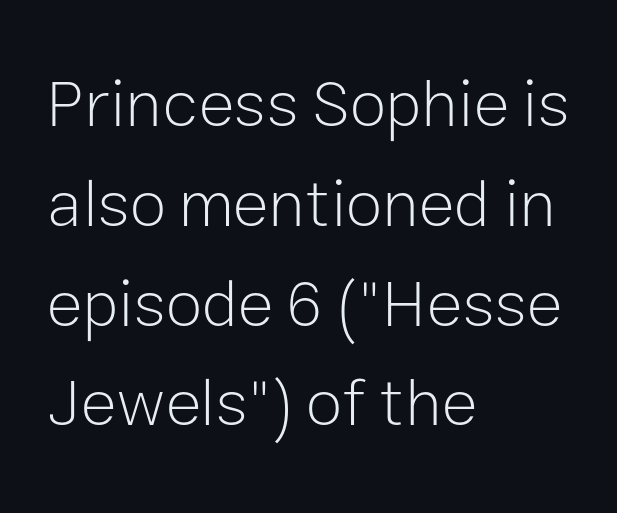
{"serif": "no", "italic": "no", "bold": "no", "weight": "light", "width": "normal", "stroke_contrast": "low", "x_height": "medium", "monospaced": "no", "underline": "no", "align": "left", "line_spacing": "normal", "line_spacing_ratio": 1.49, "letter_spacing": "normal", "letter_spacing_em": 0.0, "glyph_px": 67}
